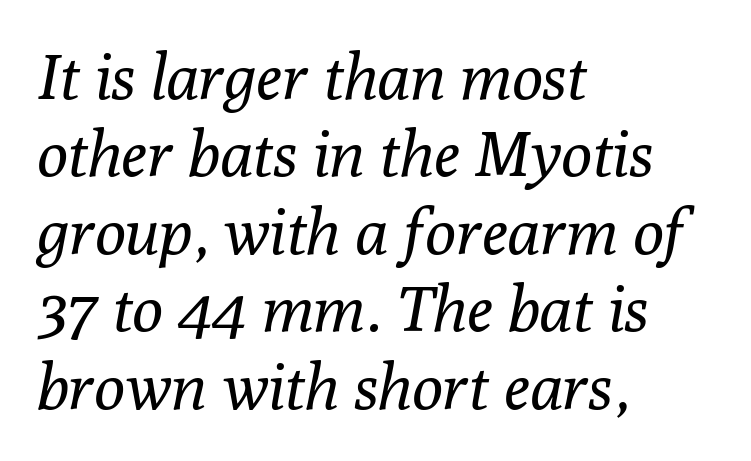
{"serif": "yes", "italic": "yes", "lean": "right", "slant_degrees": 10, "bold": "no", "weight": "regular", "width": "normal", "stroke_contrast": "low", "x_height": "medium", "monospaced": "no", "underline": "no", "align": "left", "line_spacing_ratio": 1.21, "letter_spacing": "normal", "letter_spacing_em": 0.0, "glyph_px": 64}
